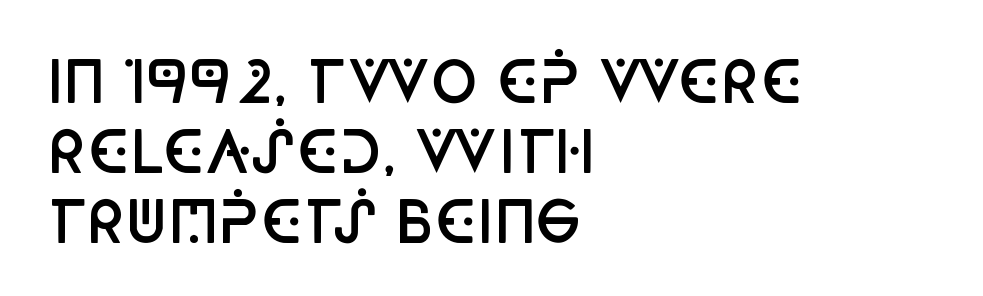
It's the straight-up-and-down kind of type. These lines are rendered in a variable-pitch font. No word sits above an underline. The text was rendered using a sans face with plain stroke endings. Stroke thickness is moderately raised; the sample reads as semibold.
